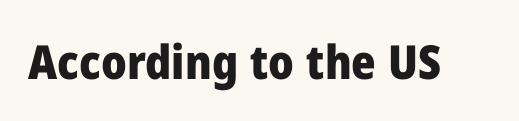
The image shows 47 px heavy sans-serif type, upright; set normal letter spacing, not underlined; low stroke contrast and a medium x-height.
